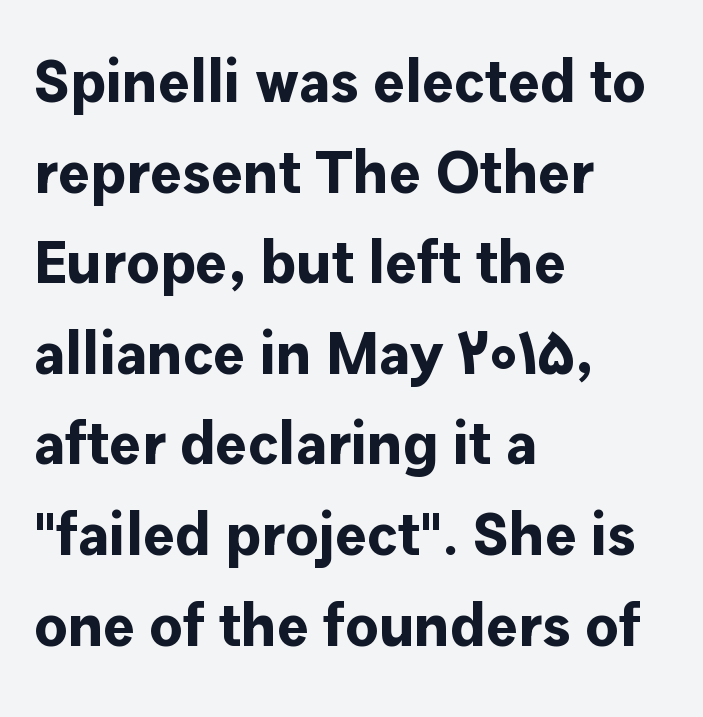
Q: Is the text bold? A: Yes.
Q: Is the text italic (slanted)? A: No, it is upright.
Q: Is the typeface a serif or a sans-serif typeface? A: Sans-serif.
Q: Is the text underlined? A: No.
Q: How is the paragraph aligned? A: Left-aligned.
Q: Is the spacing between letters normal or unusually wide? A: Normal.
Q: Is the spacing between lines tight, normal or loose? A: Normal.
Q: Width (condensed, normal, or wide)? A: Normal.
Q: Stroke contrast? A: Low.
Q: x-height? A: Medium.
Q: Monospaced? A: No.
